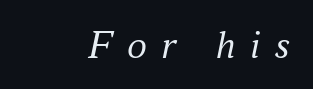
What stands out about the letter spacing? Its width — letters are far apart. The glyphs are unaccompanied by any horizontal stroke below them. Serif or sans? Serif — the stroke terminals have little feet. Varying glyph widths throughout — classic text-font behaviour. Summary of weight: not heavy and not bold. An italicized treatment has been applied to the whole sample.
